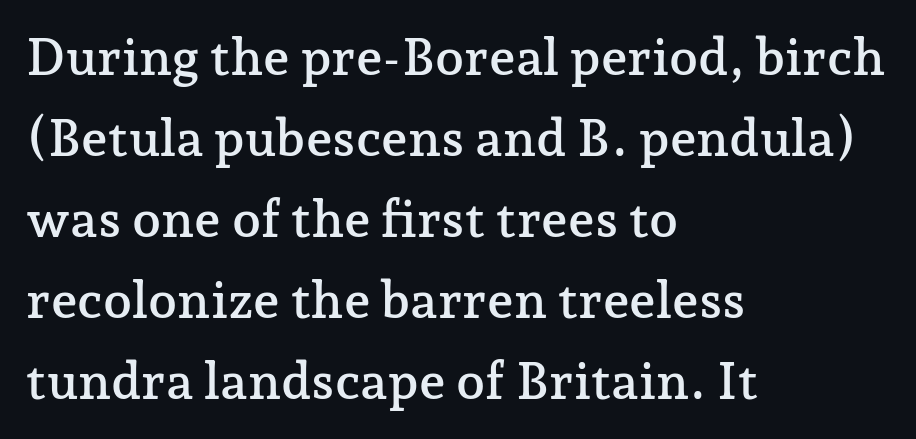
{"serif": "yes", "italic": "no", "width": "normal", "stroke_contrast": "low", "x_height": "medium", "monospaced": "no", "underline": "no", "align": "left", "line_spacing": "normal", "line_spacing_ratio": 1.56, "letter_spacing": "normal", "letter_spacing_em": 0.0, "glyph_px": 52}
